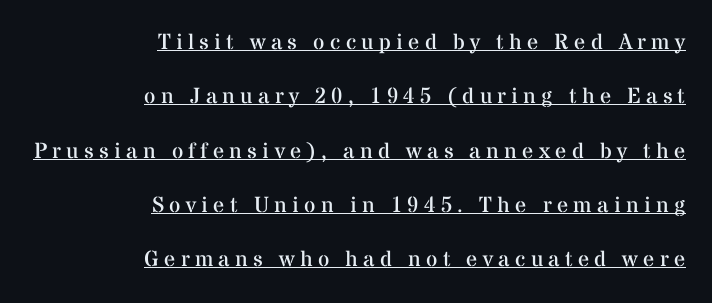
{"italic": "no", "bold": "no", "underline": "yes", "align": "right", "line_spacing": "loose", "line_spacing_ratio": 2.47, "letter_spacing": "wide", "letter_spacing_em": 0.24, "glyph_px": 22}
